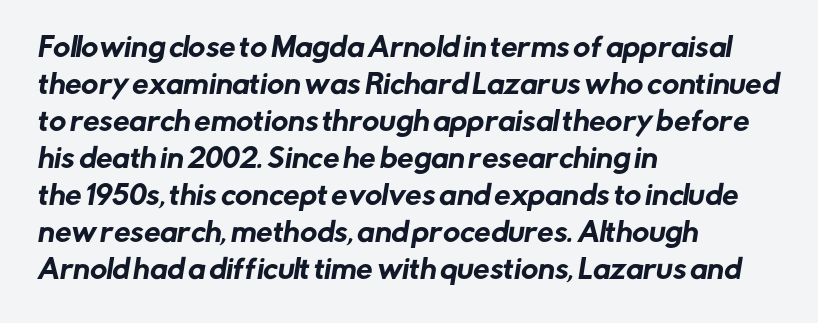
Honestly, the row spacing looks completely unremarkable. Every row of glyphs begins at an identical x-position on the left. The strip under each line holds only bare page. Here the glyphs are tracked normally, forming tight word shapes.
